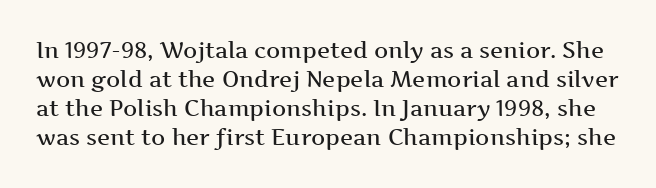
{"italic": "no", "bold": "semi", "underline": "no", "line_spacing": "normal", "line_spacing_ratio": 1.32, "letter_spacing": "normal", "letter_spacing_em": 0.0, "glyph_px": 22}
